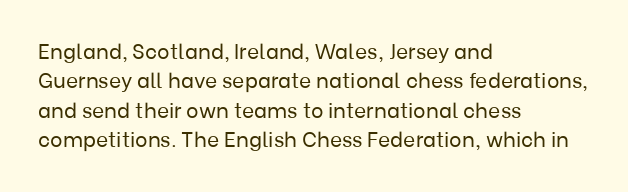
The image shows 21 px text type, upright; set left-aligned, normal line spacing (1.4x), normal letter spacing, not underlined.
